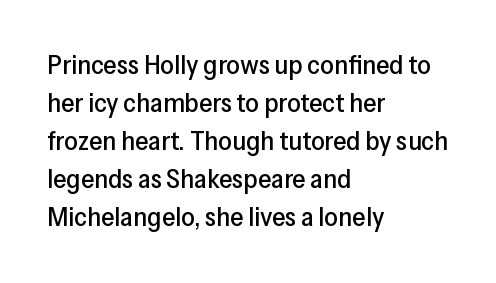
Q: Is the text italic (slanted)? A: No, it is upright.
Q: Is the text underlined? A: No.
Q: How is the paragraph aligned? A: Left-aligned.
Q: Is the spacing between letters normal or unusually wide? A: Normal.
Q: Is the spacing between lines tight, normal or loose? A: Normal.
